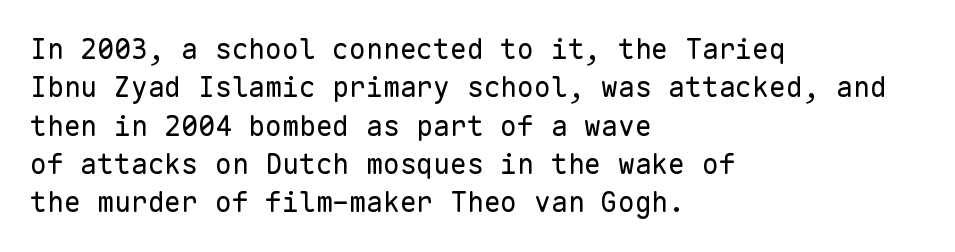
{"serif": "no", "italic": "no", "bold": "no", "weight": "regular", "width": "normal", "stroke_contrast": "low", "x_height": "medium", "monospaced": "yes", "underline": "no", "align": "left", "line_spacing": "normal", "line_spacing_ratio": 1.37, "letter_spacing": "normal", "letter_spacing_em": 0.0, "glyph_px": 28}
